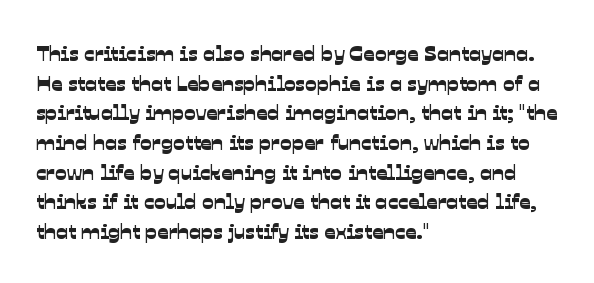
Q: Is the text underlined? A: No.
Q: How is the paragraph aligned? A: Left-aligned.
Q: Is the spacing between letters normal or unusually wide? A: Normal.
Q: Is the spacing between lines tight, normal or loose? A: Normal.
